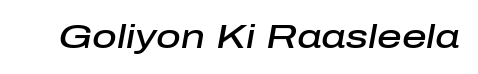
{"italic": "yes", "lean": "right", "slant_degrees": 10, "bold": "semi", "weight": "semibold", "width": "normal", "stroke_contrast": "low", "x_height": "medium", "monospaced": "no", "underline": "no", "letter_spacing": "normal", "letter_spacing_em": 0.0, "glyph_px": 34}
